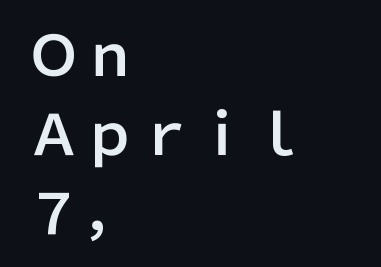
{"serif": "no", "italic": "no", "width": "normal", "stroke_contrast": "low", "x_height": "medium", "monospaced": "no", "underline": "no", "align": "left", "line_spacing": "normal", "line_spacing_ratio": 1.41, "letter_spacing": "normal", "letter_spacing_em": 0.0, "glyph_px": 56}
